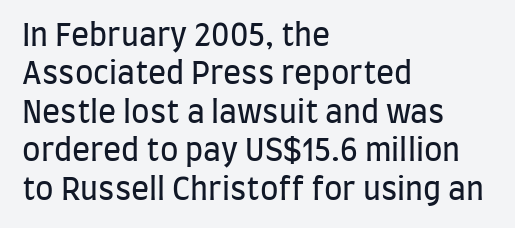
The image shows 30 px regular-weight, condensed sans-serif type, upright; set left-aligned, normal line spacing (1.28x), normal letter spacing, not underlined; low stroke contrast and a large x-height.
